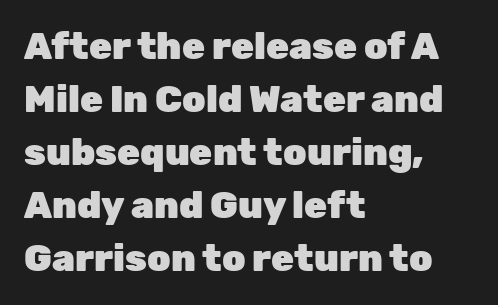
Q: Is the text bold? A: Yes.
Q: Is the text italic (slanted)? A: No, it is upright.
Q: Is the typeface a serif or a sans-serif typeface? A: Sans-serif.
Q: Is the text underlined? A: No.
Q: How is the paragraph aligned? A: Left-aligned.
Q: Is the spacing between letters normal or unusually wide? A: Normal.
Q: Is the spacing between lines tight, normal or loose? A: Normal.
Q: Width (condensed, normal, or wide)? A: Normal.
Q: Stroke contrast? A: Low.
Q: x-height? A: Medium.
Q: Monospaced? A: No.
